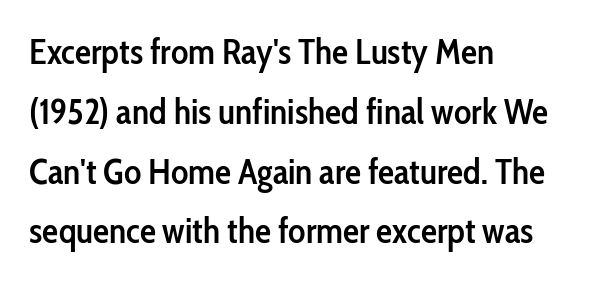
Q: Is the text bold? A: Semi-bold.
Q: Is the text italic (slanted)? A: No, it is upright.
Q: Is the typeface a serif or a sans-serif typeface? A: Sans-serif.
Q: Is the text underlined? A: No.
Q: How is the paragraph aligned? A: Left-aligned.
Q: Is the spacing between letters normal or unusually wide? A: Normal.
Q: Is the spacing between lines tight, normal or loose? A: Normal.
Q: Width (condensed, normal, or wide)? A: Condensed.
Q: Stroke contrast? A: Low.
Q: x-height? A: Medium.
Q: Monospaced? A: No.
